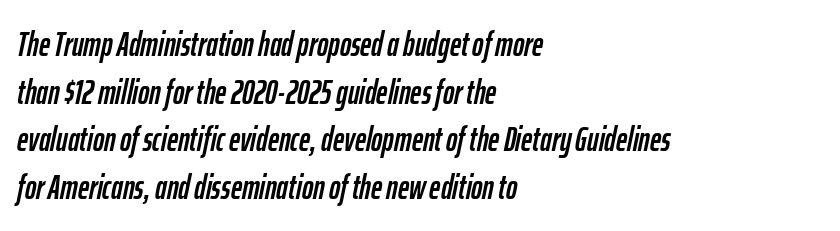
This rendering uses left alignment, leaving the right contour irregular. The horizontal fit of the characters is conventional and even. Does the lettering tilt? It does — this is italic. Beneath every word, the page is bare.
